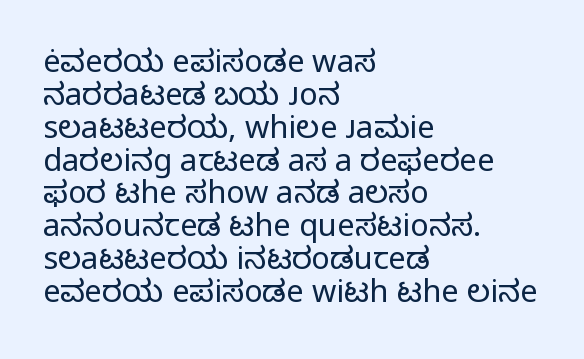
The image shows 31 px regular-weight sans-serif type, upright; set left-aligned, tight line spacing (1.06x), normal letter spacing, not underlined; low stroke contrast and a medium x-height.
